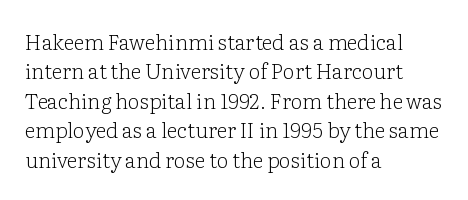
Q: Is the text bold? A: No.
Q: Is the text italic (slanted)? A: No, it is upright.
Q: Is the text underlined? A: No.
Q: How is the paragraph aligned? A: Left-aligned.
Q: Is the spacing between letters normal or unusually wide? A: Normal.
Q: Is the spacing between lines tight, normal or loose? A: Normal.
